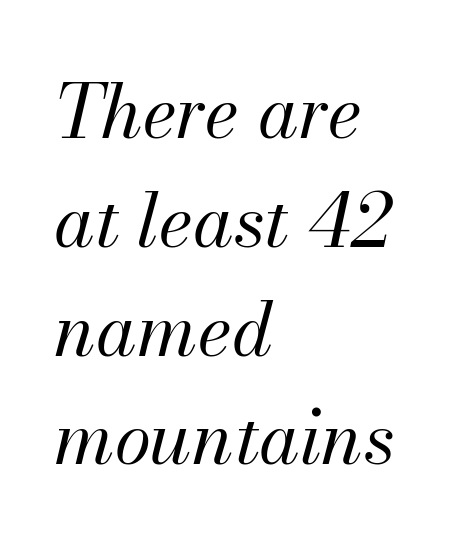
Q: Is the text bold? A: No.
Q: Is the text italic (slanted)? A: Yes, it leans right by about 13 degrees.
Q: Is the text underlined? A: No.
Q: How is the paragraph aligned? A: Left-aligned.
Q: Is the spacing between letters normal or unusually wide? A: Normal.
Q: Is the spacing between lines tight, normal or loose? A: Normal.
Q: Width (condensed, normal, or wide)? A: Normal.
Q: Stroke contrast? A: Medium.
Q: x-height? A: Small.
Q: Monospaced? A: No.
